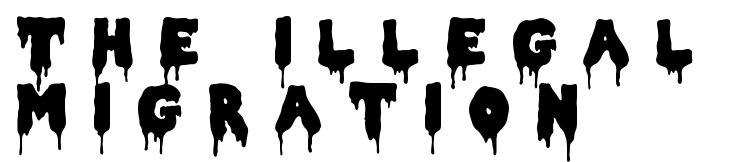
{"serif": "no", "italic": "no", "width": "condensed", "stroke_contrast": "low", "x_height": "large", "monospaced": "no", "underline": "no", "align": "left", "line_spacing": "tight", "line_spacing_ratio": 1.04, "letter_spacing": "wide", "letter_spacing_em": 0.43, "glyph_px": 63}
